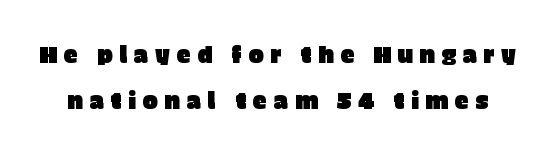
Q: Is the text italic (slanted)? A: No, it is upright.
Q: Is the text underlined? A: No.
Q: Is the spacing between letters normal or unusually wide? A: Unusually wide.
Q: Is the spacing between lines tight, normal or loose? A: Loose.
